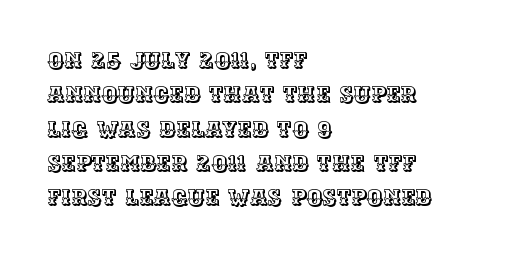
The image shows 22 px text type, upright; set left-aligned, normal line spacing (1.56x), normal letter spacing, not underlined.
